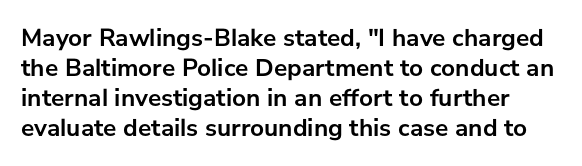
{"italic": "no", "bold": "yes", "underline": "no", "line_spacing_ratio": 1.2, "letter_spacing": "normal", "letter_spacing_em": 0.0, "glyph_px": 25}
